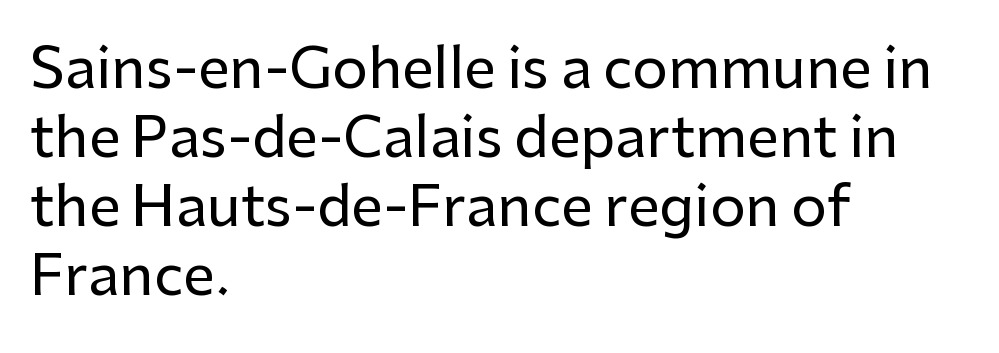
{"serif": "no", "italic": "no", "width": "normal", "stroke_contrast": "low", "x_height": "medium", "monospaced": "no", "underline": "no", "align": "left", "line_spacing_ratio": 1.23, "letter_spacing": "normal", "letter_spacing_em": 0.0, "glyph_px": 56}
